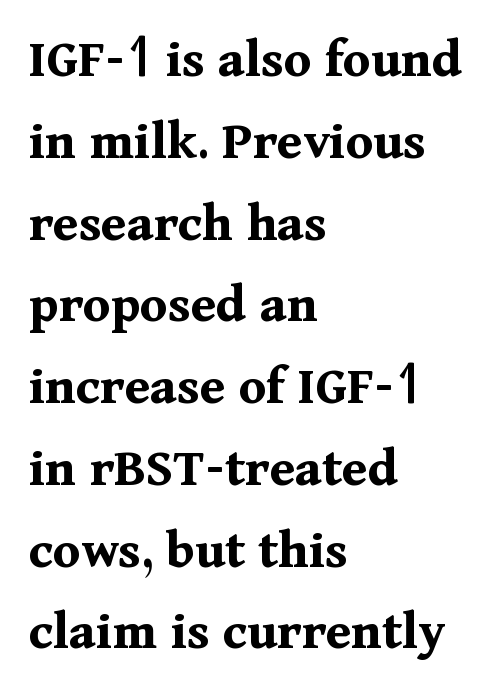
The image shows 56 px bold serif type, upright; set left-aligned, normal line spacing (1.46x), normal letter spacing, not underlined; medium stroke contrast and a medium x-height.
